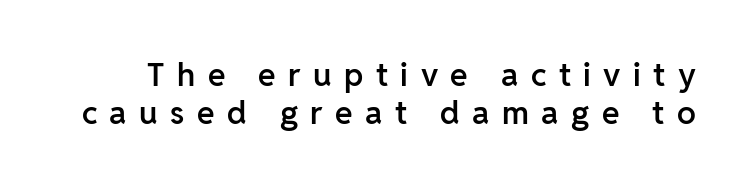
{"serif": "no", "italic": "no", "bold": "semi", "weight": "semibold", "width": "normal", "stroke_contrast": "low", "x_height": "medium", "monospaced": "no", "underline": "no", "line_spacing_ratio": 1.2, "letter_spacing": "wide", "letter_spacing_em": 0.39, "glyph_px": 32}
